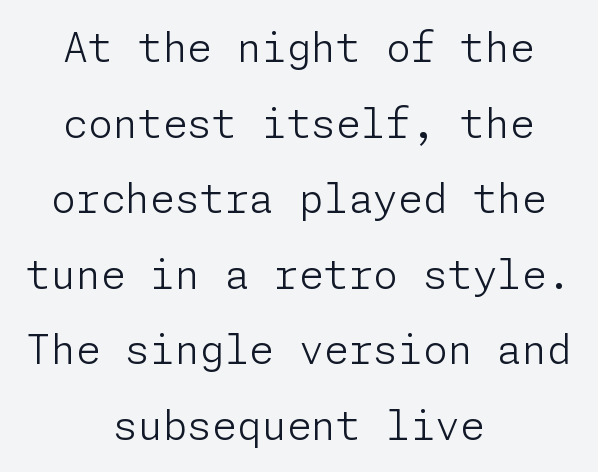
The image shows 40 px light sans-serif type, upright; set centered, line spacing 1.89x, normal letter spacing, not underlined; low stroke contrast and a medium x-height.
